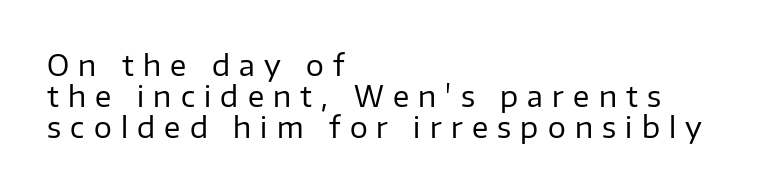
{"serif": "no", "italic": "no", "bold": "no", "weight": "regular", "width": "normal", "stroke_contrast": "low", "x_height": "medium", "monospaced": "no", "underline": "no", "align": "left", "line_spacing": "tight", "line_spacing_ratio": 1.11, "letter_spacing": "wide", "letter_spacing_em": 0.33, "glyph_px": 28}
